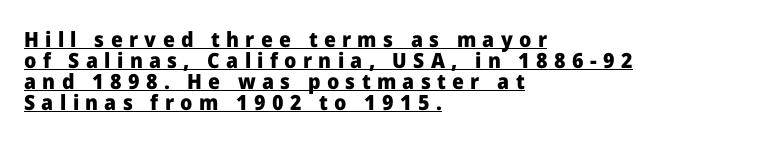
The image shows 21 px bold type, upright; set left-aligned, tight line spacing (1.0x), unusually wide letter spacing (+0.3 em), underlined.
